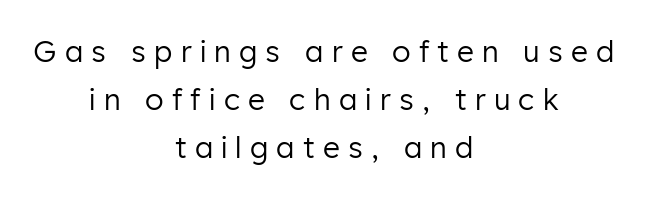
{"serif": "no", "italic": "no", "bold": "no", "weight": "regular", "width": "normal", "stroke_contrast": "low", "x_height": "medium", "monospaced": "no", "underline": "no", "align": "center", "line_spacing": "normal", "line_spacing_ratio": 1.66, "letter_spacing": "wide", "letter_spacing_em": 0.28, "glyph_px": 29}
